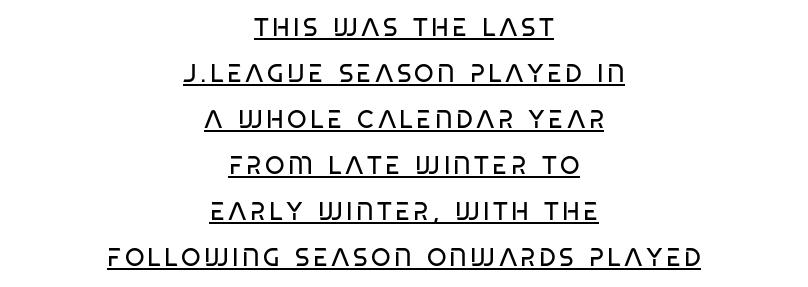
The image shows 25 px text type, upright; set centered, line spacing 1.84x, underlined.
